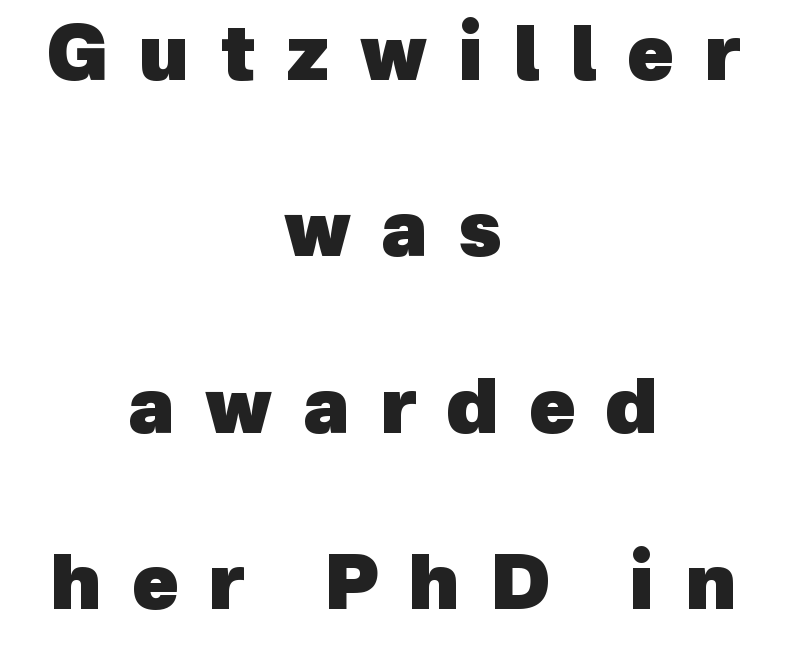
Q: Is the text bold? A: Yes.
Q: Is the typeface a serif or a sans-serif typeface? A: Sans-serif.
Q: Is the text underlined? A: No.
Q: How is the paragraph aligned? A: Centered.
Q: Is the spacing between letters normal or unusually wide? A: Unusually wide.
Q: Is the spacing between lines tight, normal or loose? A: Loose.
Q: Width (condensed, normal, or wide)? A: Normal.
Q: x-height? A: Medium.
Q: Monospaced? A: No.
